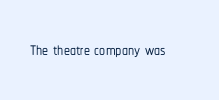
The image shows 24 px text type, upright; set normal letter spacing, not underlined.
